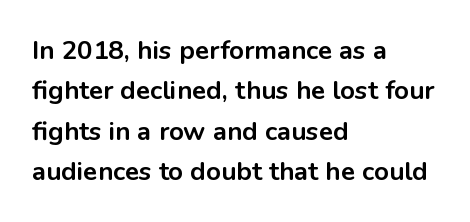
A classic flush-left, rag-right setting is used for this passage. Rows of type keep a routine distance in the vertical direction. Descenders are the only things crossing below the line. The strokes are fattened all the way to bold. Tracking value appears to be zero — textbook default spacing.
